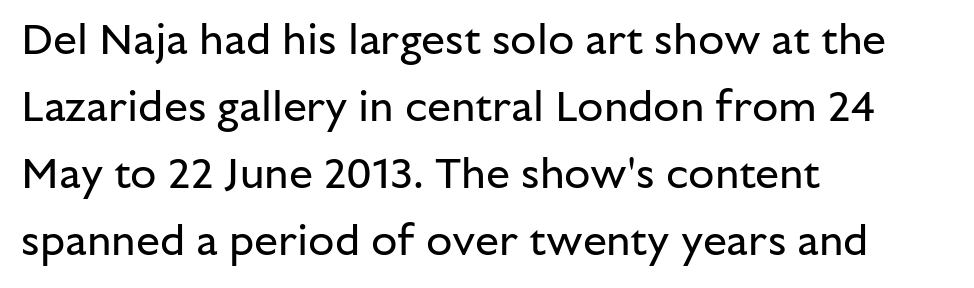
A typesetter would call this proportional, since set widths differ per character. Notice how descenders clear the ascenders below comfortably — that's standard leading. Honestly, the letter spacing is just normal — you wouldn't notice it. The area under the type is left untouched.
